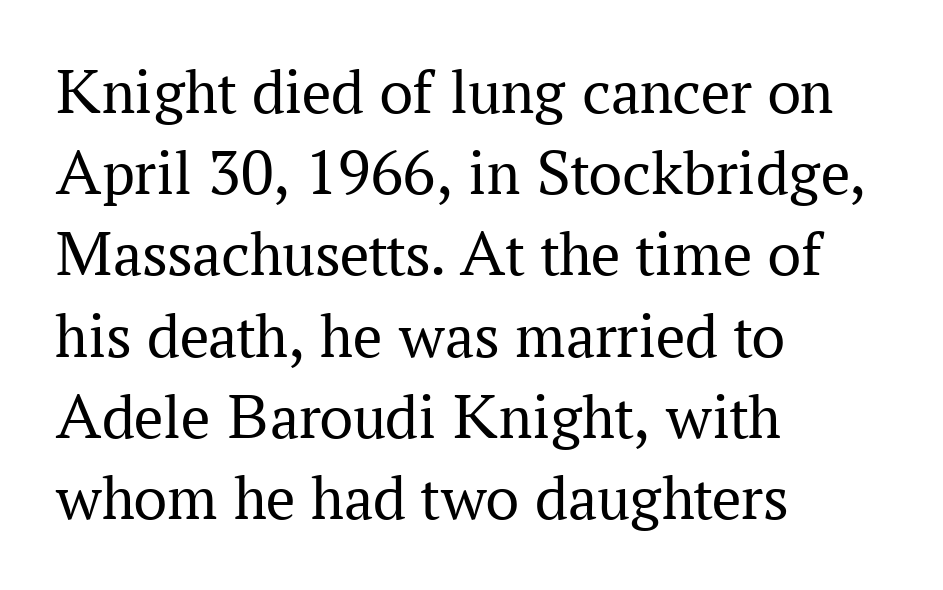
{"serif": "yes", "italic": "no", "bold": "no", "weight": "regular", "width": "normal", "stroke_contrast": "medium", "x_height": "medium", "monospaced": "no", "underline": "no", "align": "left", "line_spacing": "normal", "line_spacing_ratio": 1.25, "letter_spacing": "normal", "letter_spacing_em": 0.0, "glyph_px": 65}
